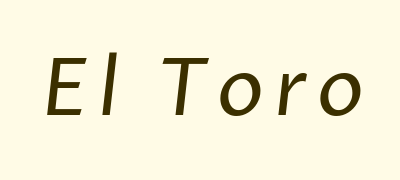
{"serif": "no", "bold": "no", "weight": "regular", "width": "normal", "stroke_contrast": "low", "x_height": "medium", "monospaced": "no", "underline": "no", "glyph_px": 79}
